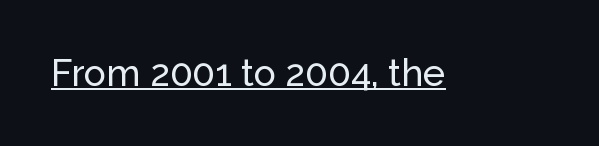
The image shows 37 px sans-serif type, upright; set normal letter spacing, underlined; low stroke contrast and a medium x-height.
